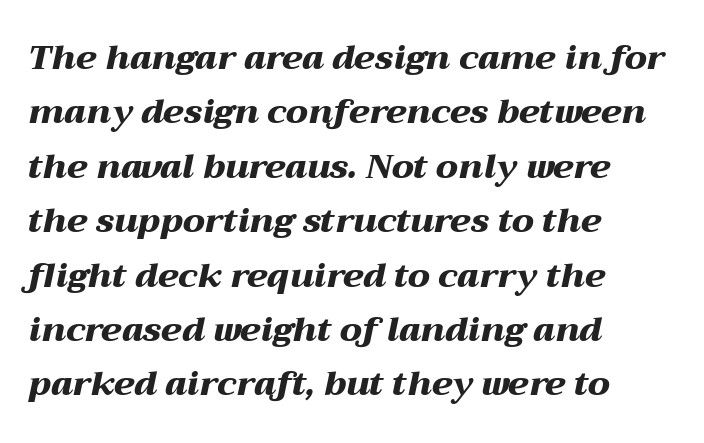
The rendering keeps characters at their native spacing. The typesetter chose a ragged-right arrangement here. Every letter is thick-stroked: bold, no question. Is this a fixed-width face? No — the glyphs have proportional, varying widths. Emphasis-style slanted type is in use.
